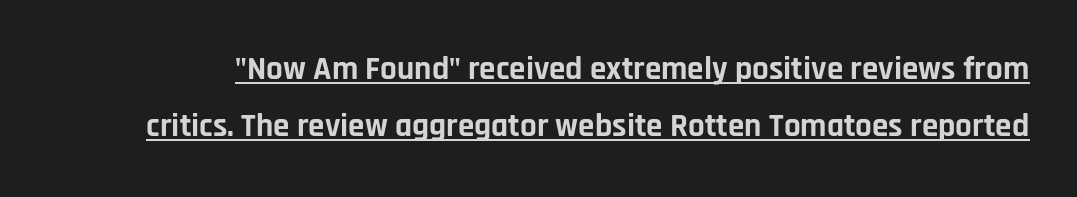
The image shows 33 px bold sans-serif type, upright; set line spacing 1.73x, normal letter spacing, underlined; low stroke contrast and a large x-height.
